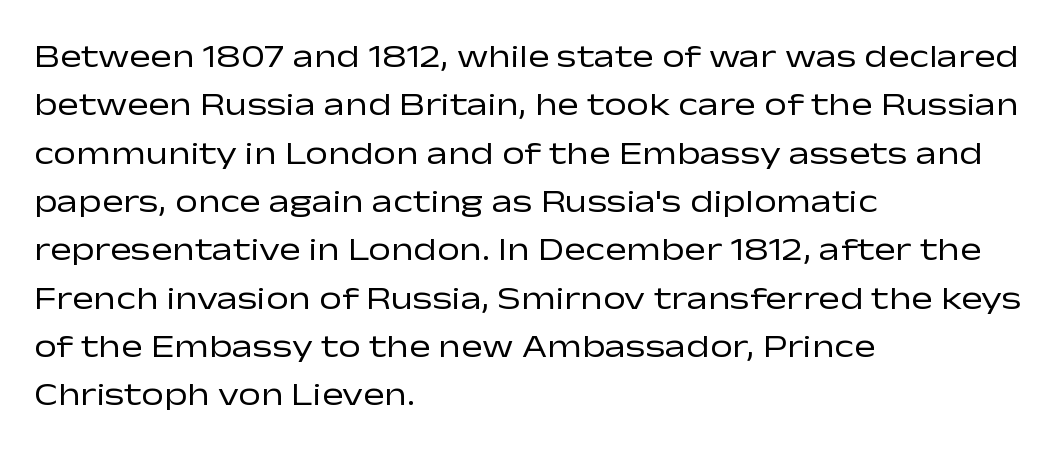
{"serif": "no", "italic": "no", "bold": "no", "weight": "regular", "width": "wide", "stroke_contrast": "low", "x_height": "medium", "monospaced": "no", "underline": "no", "align": "left", "line_spacing": "normal", "line_spacing_ratio": 1.51, "letter_spacing": "normal", "letter_spacing_em": 0.0, "glyph_px": 32}
